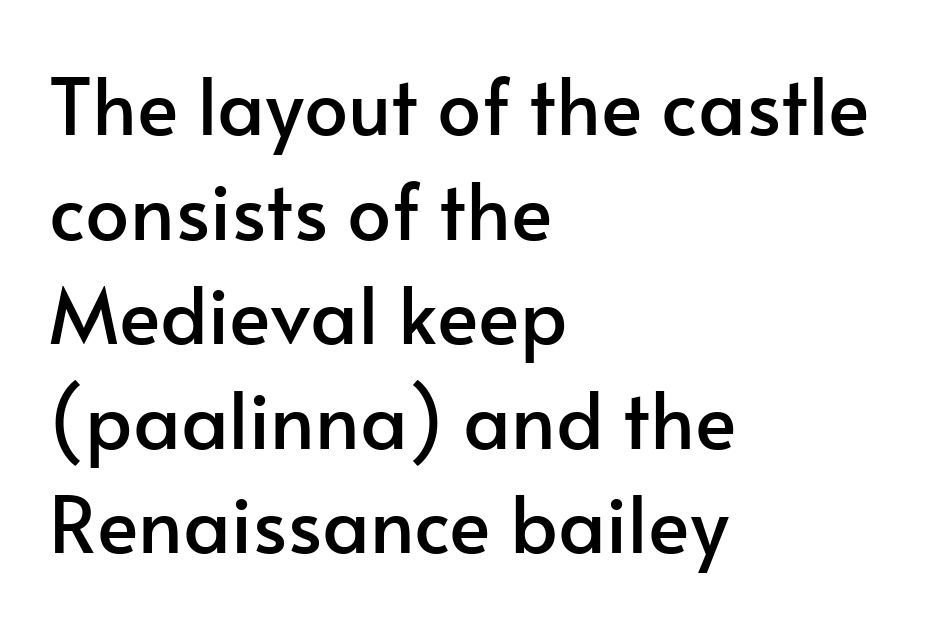
Notice how the stems are strictly vertical — no italics here. The compositor pushed each line to the left boundary. Is there much room between lines? A standard amount, neither cramped nor airy. The space directly below the letters is spotless. Grotesque or geometric, the face here clearly has no serifs. Is this a fixed-width face? No — the glyphs have proportional, varying widths.
